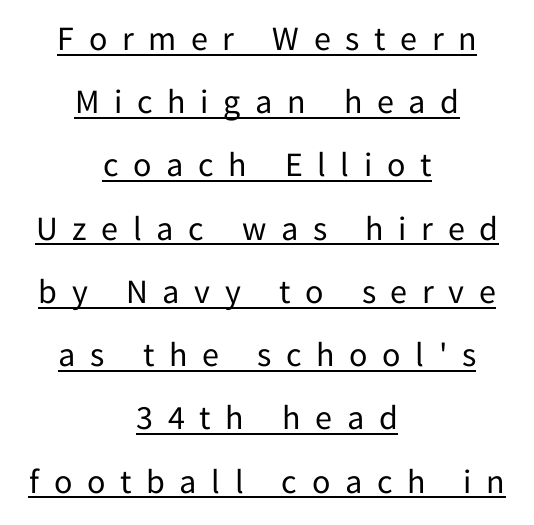
The image shows 34 px regular-weight sans-serif type, upright; set centered, line spacing 1.86x, unusually wide letter spacing (+0.43 em), underlined; low stroke contrast and a medium x-height.
